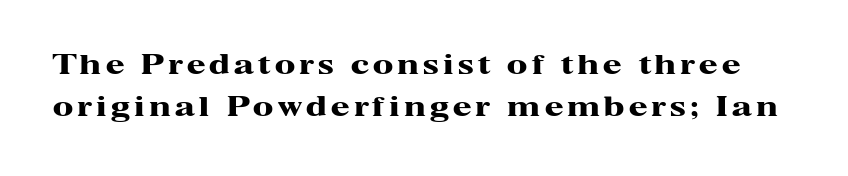
{"italic": "no", "bold": "yes", "underline": "no", "line_spacing": "normal", "line_spacing_ratio": 1.54, "glyph_px": 27}
